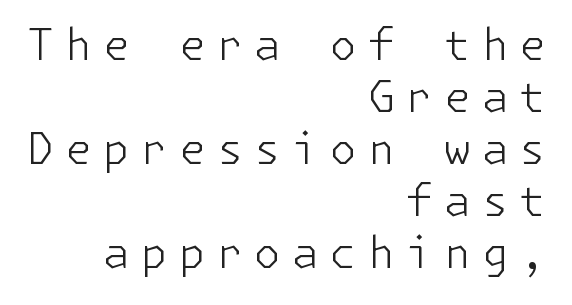
Underlining? Definitely not there. No italicization has been applied; the sample stays upright. In CSS terms this would be text-align: right. The type family on display is of the sans-serif kind. This is not heavy type; no bold has been used. The line texture is sparse and dotted thanks to wide tracking.
